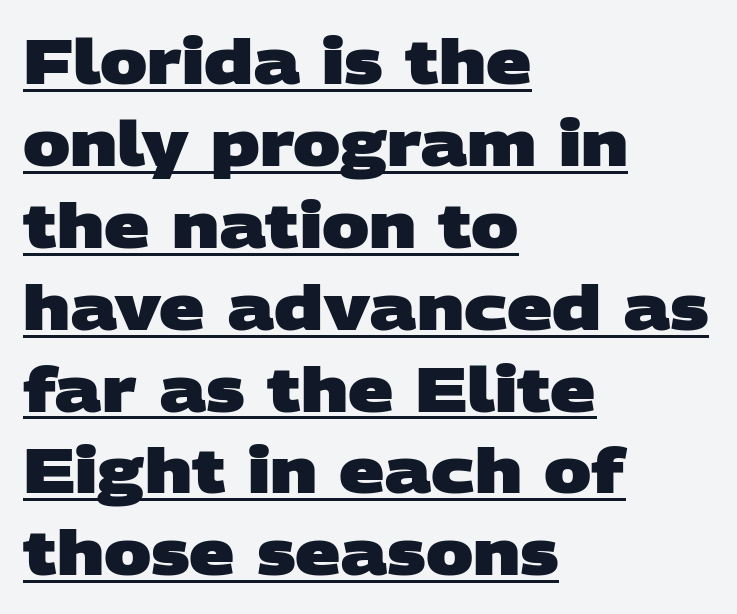
Q: Is the text bold? A: Yes.
Q: Is the typeface a serif or a sans-serif typeface? A: Sans-serif.
Q: Is the text underlined? A: Yes.
Q: How is the paragraph aligned? A: Left-aligned.
Q: Is the spacing between letters normal or unusually wide? A: Normal.
Q: Is the spacing between lines tight, normal or loose? A: Normal.
Q: Width (condensed, normal, or wide)? A: Wide.
Q: Stroke contrast? A: Low.
Q: x-height? A: Large.
Q: Monospaced? A: No.
